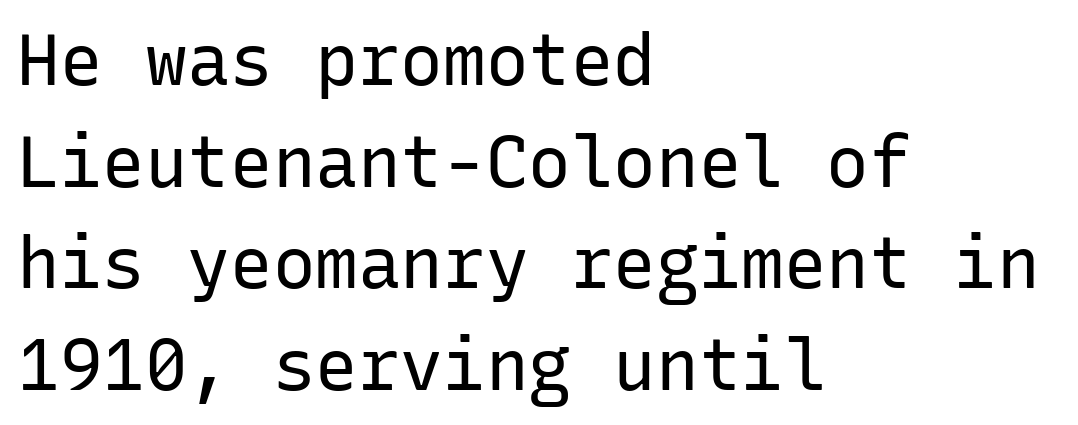
The image shows 71 px regular-weight sans-serif type, upright, monospaced; set left-aligned, normal line spacing (1.43x), normal letter spacing, not underlined; low stroke contrast and a medium x-height.
